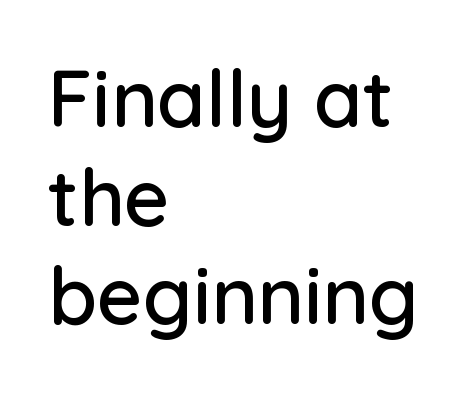
Q: Is the text italic (slanted)? A: No, it is upright.
Q: Is the typeface a serif or a sans-serif typeface? A: Sans-serif.
Q: Is the text underlined? A: No.
Q: How is the paragraph aligned? A: Left-aligned.
Q: Is the spacing between letters normal or unusually wide? A: Normal.
Q: Is the spacing between lines tight, normal or loose? A: Normal.
Q: Width (condensed, normal, or wide)? A: Normal.
Q: Stroke contrast? A: Low.
Q: x-height? A: Medium.
Q: Monospaced? A: No.
